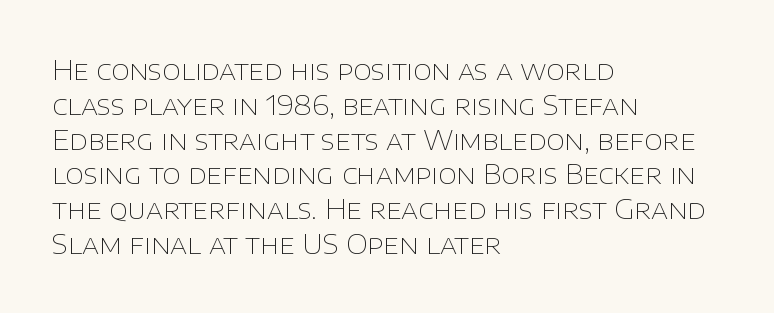
This sample keeps an unexceptional amount of space between lines. Characters remain perfectly vertical along every line. The gap between lines stays unmarked. Is this a heavy cut? Hardly; it is regular or lighter.
